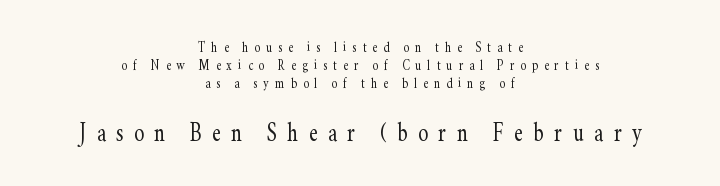
The image shows 30 px light, condensed serif type, upright; set centered, tight line spacing (1.06x), unusually wide letter spacing (+0.36 em), not underlined; the second (bottom) block is 1.76x larger; low stroke contrast and a small x-height.
